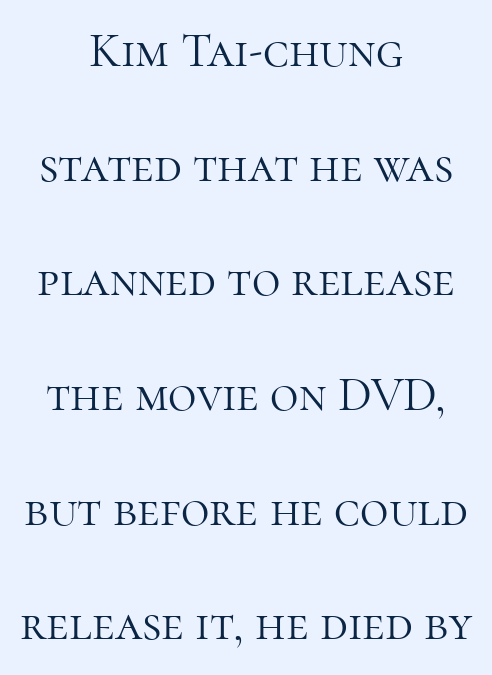
The image shows 49 px light serif type, upright; set centered, loose line spacing (2.34x), normal letter spacing, not underlined; high stroke contrast and a medium x-height.
